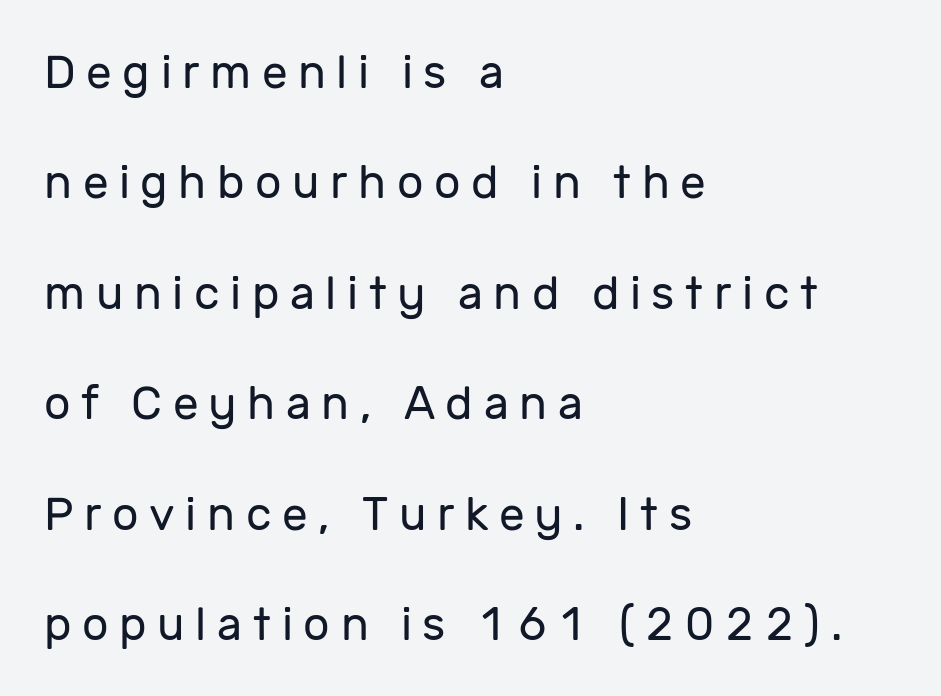
There is plenty of visible air inserted between adjacent glyphs. The space between consecutive lines is lavish. Beneath every word, the page is bare. No feet cap the strokes, marking this as sans-serif type. Tall strokes in this sample are plumb rather than angled.
